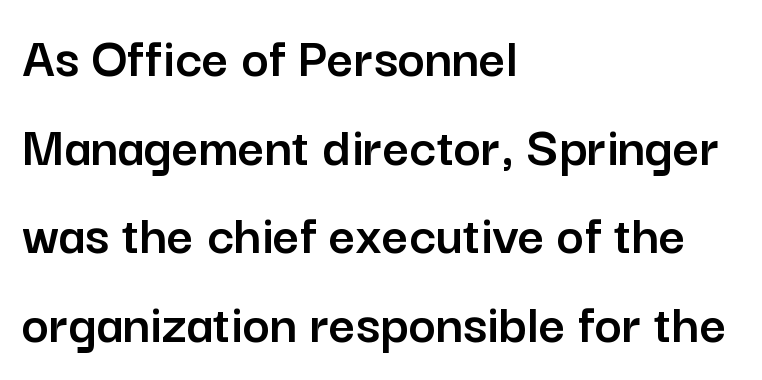
Q: Is the text italic (slanted)? A: No, it is upright.
Q: Is the typeface a serif or a sans-serif typeface? A: Sans-serif.
Q: Is the text underlined? A: No.
Q: How is the paragraph aligned? A: Left-aligned.
Q: Is the spacing between letters normal or unusually wide? A: Normal.
Q: Is the spacing between lines tight, normal or loose? A: Normal.
Q: Width (condensed, normal, or wide)? A: Normal.
Q: Stroke contrast? A: Low.
Q: x-height? A: Medium.
Q: Monospaced? A: No.
